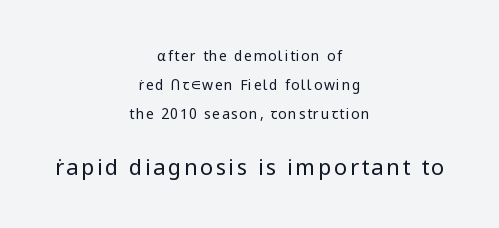
The image shows 22 px text type, upright; set centered, loose line spacing (2.07x), not underlined; the second (bottom) block is 1.57x larger.
